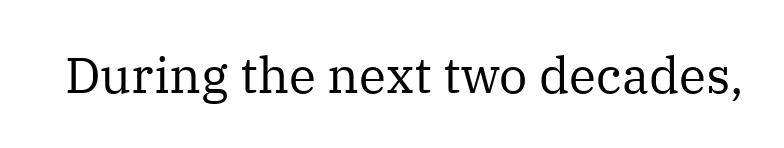
Glyph-to-glyph distance matches everyday printed text. The specimen reads as upright at a glance. The weight tops out at a normal text grade. Serif or sans? Serif — the stroke terminals have little feet. Here the designer chose a conventional face with non-uniform glyph widths.
